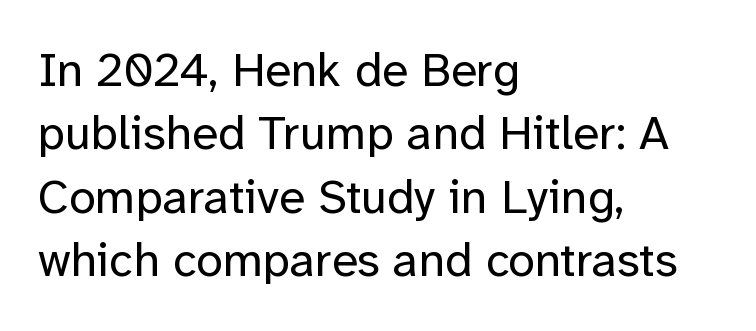
Q: Is the text bold? A: No.
Q: Is the text italic (slanted)? A: No, it is upright.
Q: Is the typeface a serif or a sans-serif typeface? A: Sans-serif.
Q: Is the text underlined? A: No.
Q: How is the paragraph aligned? A: Left-aligned.
Q: Is the spacing between letters normal or unusually wide? A: Normal.
Q: Is the spacing between lines tight, normal or loose? A: Normal.
Q: Width (condensed, normal, or wide)? A: Normal.
Q: Stroke contrast? A: Low.
Q: x-height? A: Medium.
Q: Monospaced? A: No.
